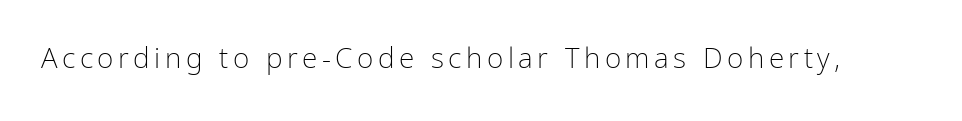
The image shows 28 px light, condensed sans-serif type, upright; set not underlined; low stroke contrast and a medium x-height.
